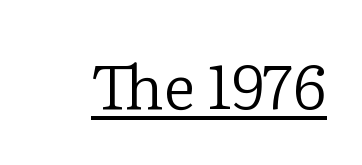
You could not count columns in this text — the font is proportionally spaced. The letters stand straight up with perfectly vertical stems. The type is set solid horizontally, with unmodified tracking. The glyphs are accompanied by a horizontal stroke just below them. Ink coverage per letter is moderate at most. Each letter's strokes conclude with small projecting serifs.
